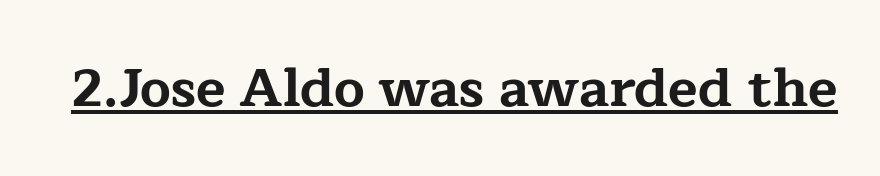
{"serif": "yes", "italic": "no", "bold": "yes", "weight": "bold", "width": "wide", "stroke_contrast": "low", "x_height": "medium", "monospaced": "no", "underline": "yes", "letter_spacing": "normal", "letter_spacing_em": 0.0, "glyph_px": 54}
